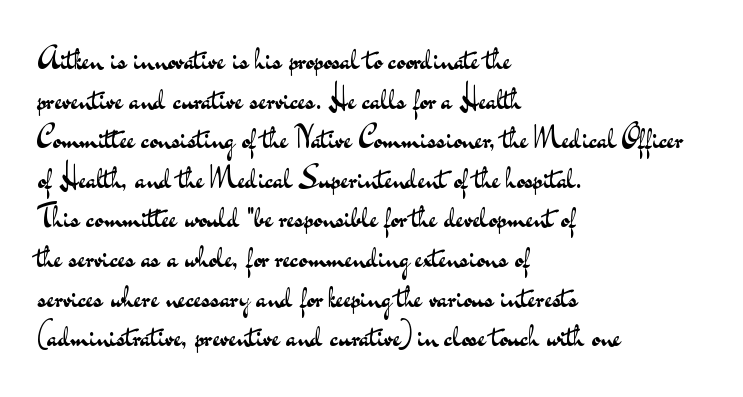
Q: Is the text bold? A: No.
Q: Is the text italic (slanted)? A: Yes.
Q: Is the typeface a serif or a sans-serif typeface? A: Sans-serif.
Q: Is the text underlined? A: No.
Q: How is the paragraph aligned? A: Left-aligned.
Q: Is the spacing between letters normal or unusually wide? A: Normal.
Q: Is the spacing between lines tight, normal or loose? A: Normal.
Q: Width (condensed, normal, or wide)? A: Wide.
Q: Stroke contrast? A: Medium.
Q: x-height? A: Small.
Q: Monospaced? A: No.
